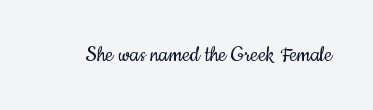
The rendering keeps characters at their native spacing. The font sits on the lighter half of the weight spectrum, regular included. Quick note: underline off.
